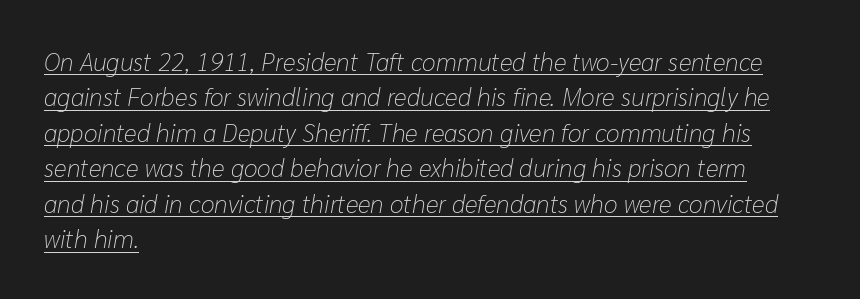
Does the copy run flush right? No — it runs flush left. The tracking reads as untouched default to a designer's eye. The typesetter has applied underlining to the passage shown. Successive baselines arrive at the customary interval.
